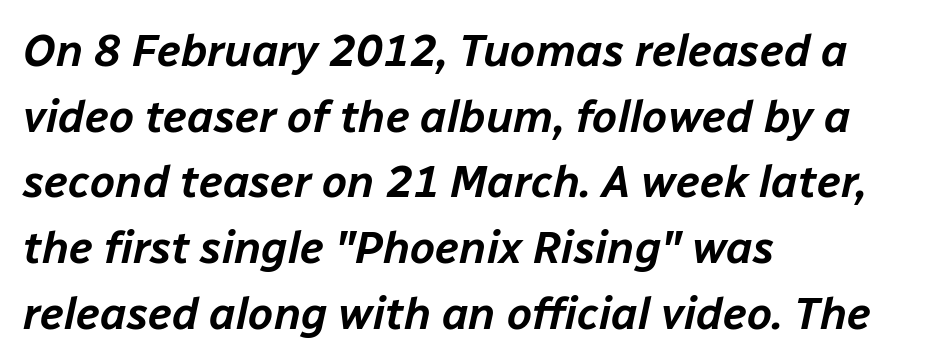
{"italic": "yes", "lean": "right", "slant_degrees": 12, "width": "normal", "stroke_contrast": "low", "x_height": "medium", "monospaced": "no", "underline": "no", "align": "left", "line_spacing": "normal", "line_spacing_ratio": 1.46, "letter_spacing": "normal", "letter_spacing_em": 0.0, "glyph_px": 45}
